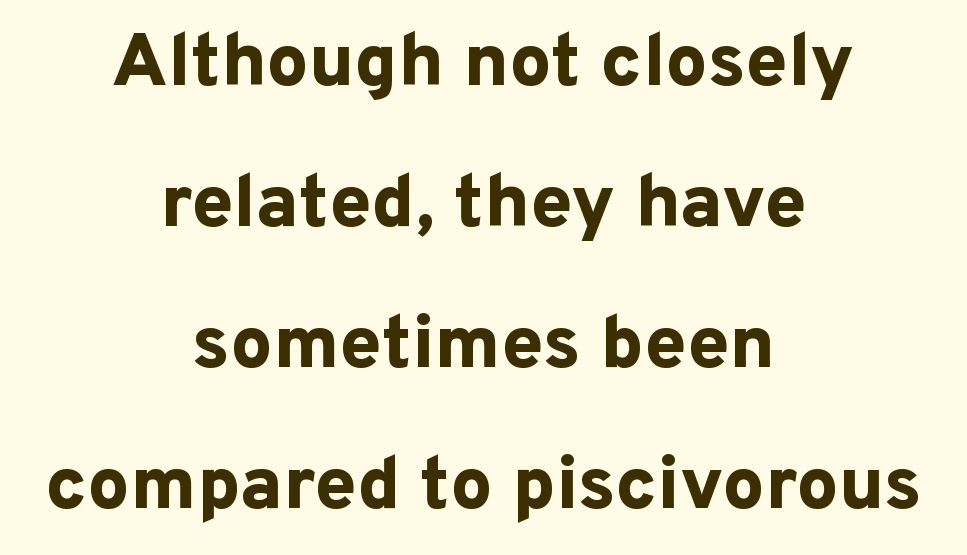
You can tell from the bare stems that sans-serif type was used. The rendering positions every line midway between the sides. No word sits above an underline. Spacing verdict: proportional, widths tailored to each character. This rendering leaves character spacing at its baseline value.
